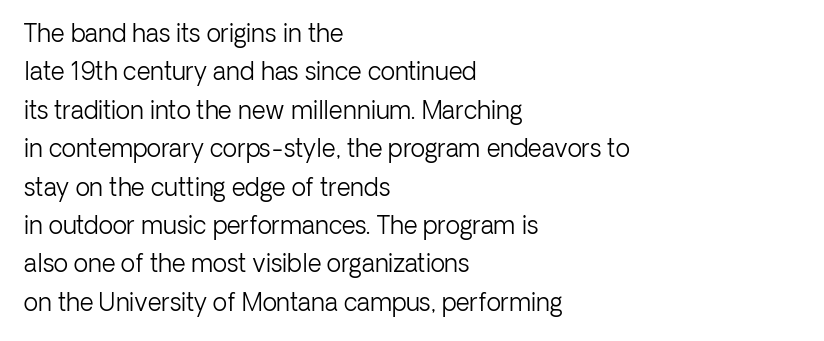
The image shows 24 px text type, upright; set left-aligned, normal line spacing (1.6x), normal letter spacing, not underlined.
